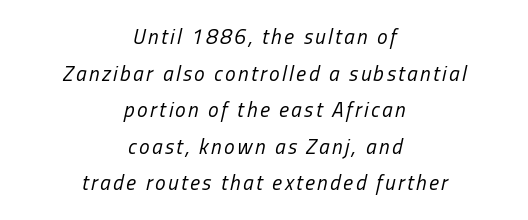
These glyphs show unthickened strokes, regular width or finer. There's an unmistakable incline to the writing here. Each row of text sits above clean, open space. Teacher's note: observe the equal gaps on both sides — that is centered alignment.
